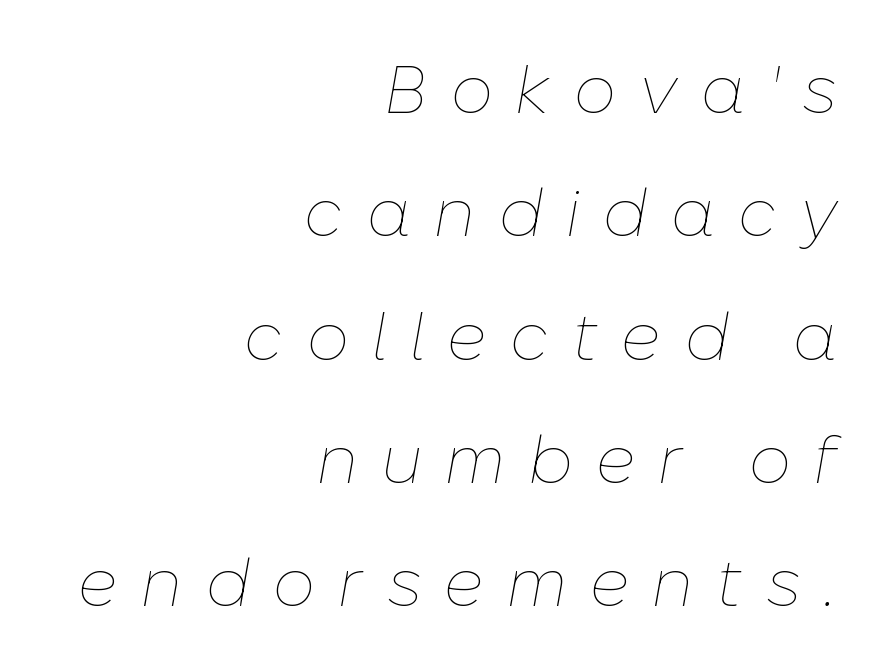
Weight: regular or lighter. In CSS terms this would be text-align: right. A typesetter would call this heavily tracked-out type. Any mark beneath the type? The region is blank.
